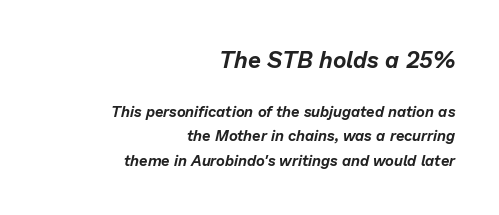
The image shows 23 px text type, italic (leaning right); set right-aligned, normal line spacing (1.66x), normal letter spacing, not underlined; the first (top) block is 1.53x larger.
